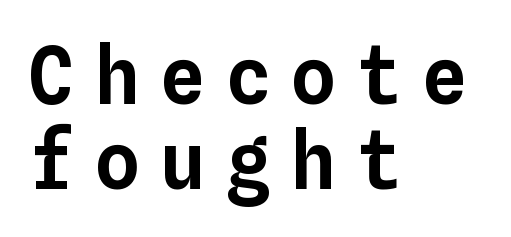
Q: Is the text italic (slanted)? A: No, it is upright.
Q: Is the text underlined? A: No.
Q: How is the paragraph aligned? A: Left-aligned.
Q: Is the spacing between letters normal or unusually wide? A: Unusually wide.
Q: Is the spacing between lines tight, normal or loose? A: Tight.
Q: Width (condensed, normal, or wide)? A: Normal.
Q: Stroke contrast? A: Low.
Q: x-height? A: Medium.
Q: Monospaced? A: Yes.
